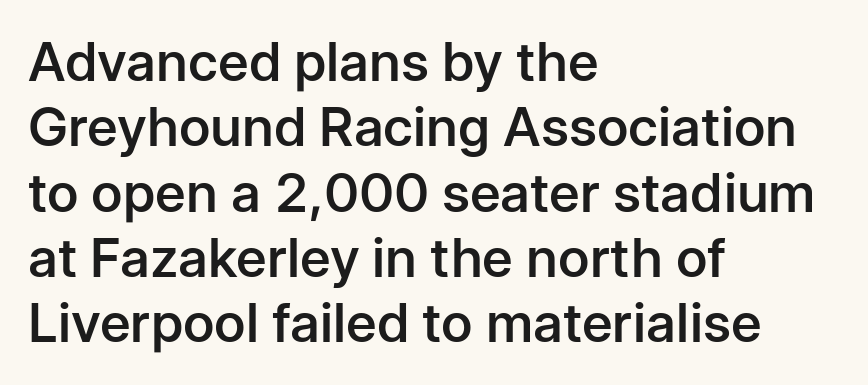
{"serif": "no", "italic": "no", "bold": "semi", "weight": "semibold", "width": "normal", "stroke_contrast": "low", "x_height": "medium", "monospaced": "no", "underline": "no", "align": "left", "line_spacing_ratio": 1.21, "letter_spacing": "normal", "letter_spacing_em": 0.0, "glyph_px": 54}
